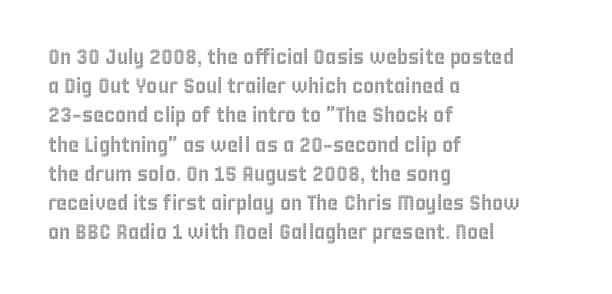
Q: Is the text italic (slanted)? A: No, it is upright.
Q: Is the text underlined? A: No.
Q: How is the paragraph aligned? A: Left-aligned.
Q: Is the spacing between letters normal or unusually wide? A: Normal.
Q: Is the spacing between lines tight, normal or loose? A: Normal.
